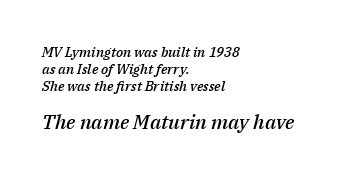
The letters in the lower block stand taller than those in the block above. Emphasis by weight is partial: semibold. You can tell it's italic because the verticals aren't actually vertical. The rag falls on the right side of this text block. The zone under the glyphs is completely vacant. In terms of letterspacing, this is plain default setting.
